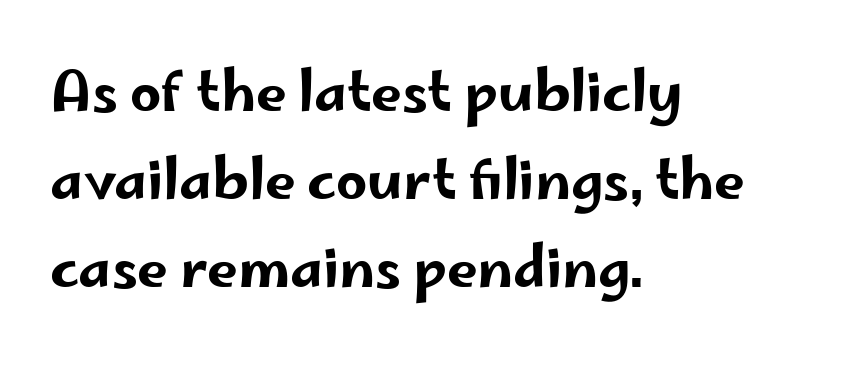
Q: Is the text italic (slanted)? A: No, it is upright.
Q: Is the typeface a serif or a sans-serif typeface? A: Sans-serif.
Q: Is the text underlined? A: No.
Q: How is the paragraph aligned? A: Left-aligned.
Q: Is the spacing between letters normal or unusually wide? A: Normal.
Q: Is the spacing between lines tight, normal or loose? A: Normal.
Q: Width (condensed, normal, or wide)? A: Wide.
Q: Stroke contrast? A: Low.
Q: x-height? A: Small.
Q: Monospaced? A: No.
